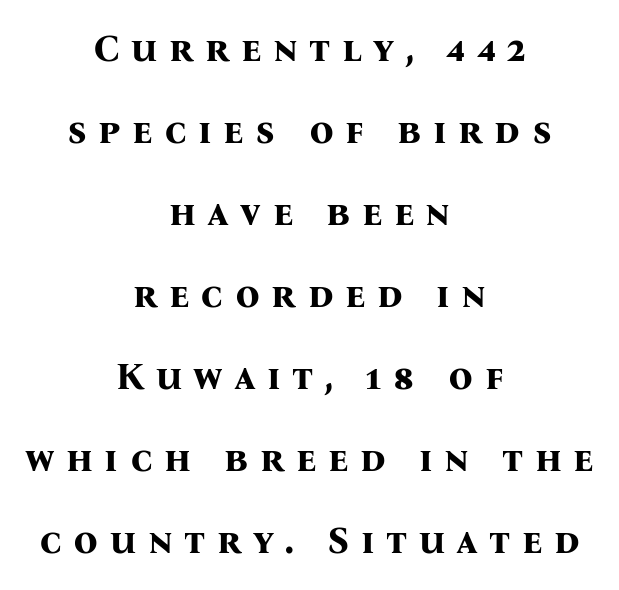
The image shows 38 px bold serif type, upright; set centered, loose line spacing (2.16x), unusually wide letter spacing (+0.3 em), not underlined; medium stroke contrast and a medium x-height.
